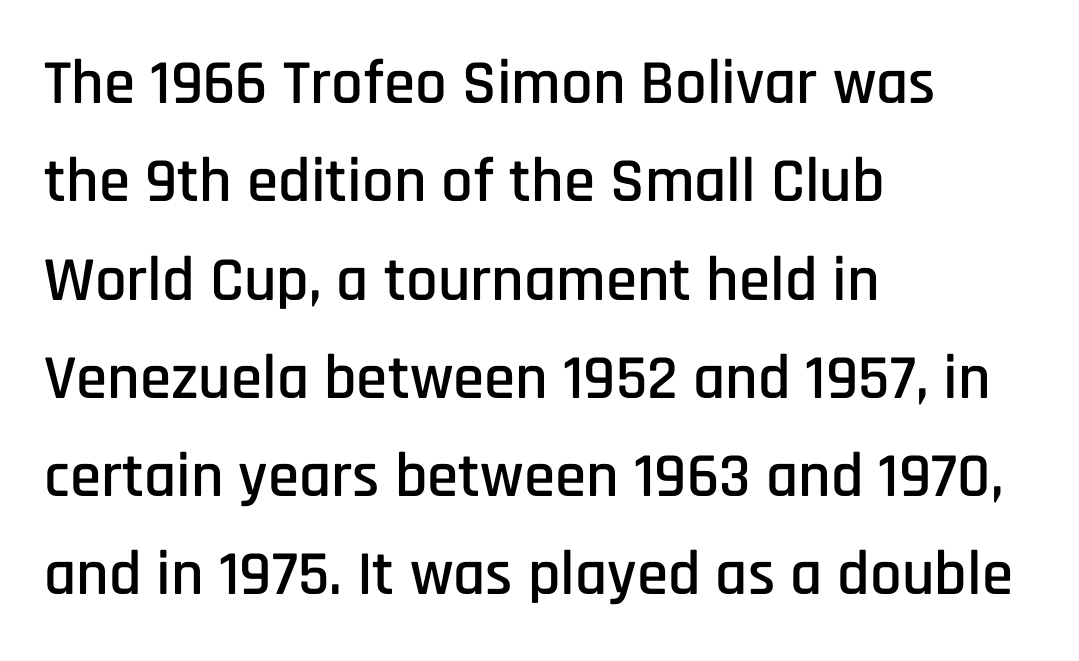
{"serif": "no", "italic": "no", "width": "condensed", "stroke_contrast": "low", "x_height": "large", "monospaced": "no", "underline": "no", "align": "left", "line_spacing": "normal", "line_spacing_ratio": 1.56, "letter_spacing": "normal", "letter_spacing_em": 0.0, "glyph_px": 63}
